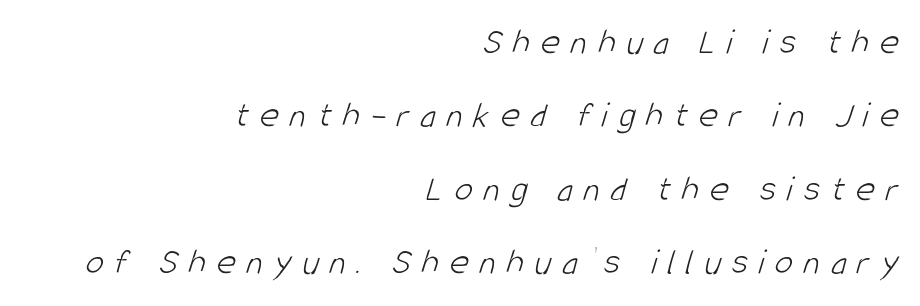
The image shows 37 px light, condensed sans-serif type; set right-aligned, loose line spacing (1.98x), unusually wide letter spacing (+0.29 em), not underlined; low stroke contrast and a large x-height.
